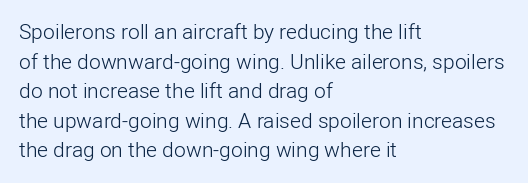
The image shows 21 px text type, upright; set left-aligned, normal line spacing (1.41x), normal letter spacing, not underlined.
